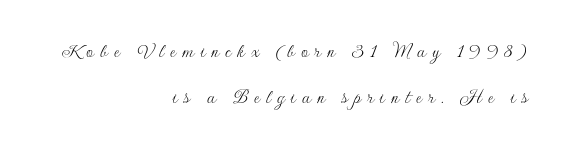
How are the letters spaced? Widely, with obvious added tracking. Summary of weight: not heavy and not bold. These lines stack with their right ends in a neat column.
